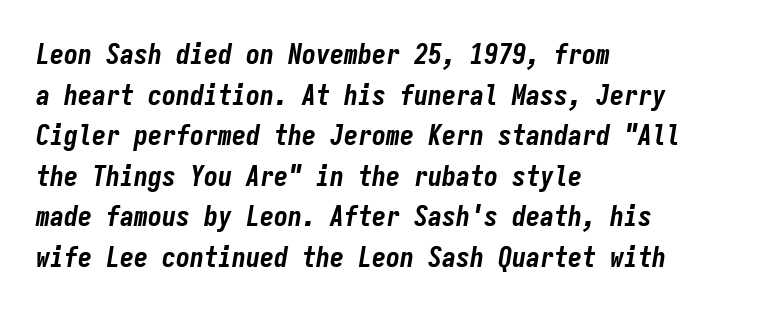
Q: Is the text bold? A: Yes.
Q: Is the text italic (slanted)? A: Yes, it leans right by about 9 degrees.
Q: Is the text underlined? A: No.
Q: How is the paragraph aligned? A: Left-aligned.
Q: Is the spacing between letters normal or unusually wide? A: Normal.
Q: Is the spacing between lines tight, normal or loose? A: Normal.
Q: Width (condensed, normal, or wide)? A: Condensed.
Q: Stroke contrast? A: Low.
Q: x-height? A: Medium.
Q: Monospaced? A: Yes.
